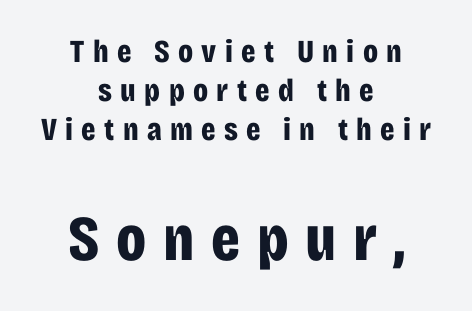
Here the designer chose a conventional face with non-uniform glyph widths. These lines are centered, leaving both edges ragged. These lines were composed using upright roman letters. The characters look thick and weighty, a clear bold. Type style note: lacks serifs.
